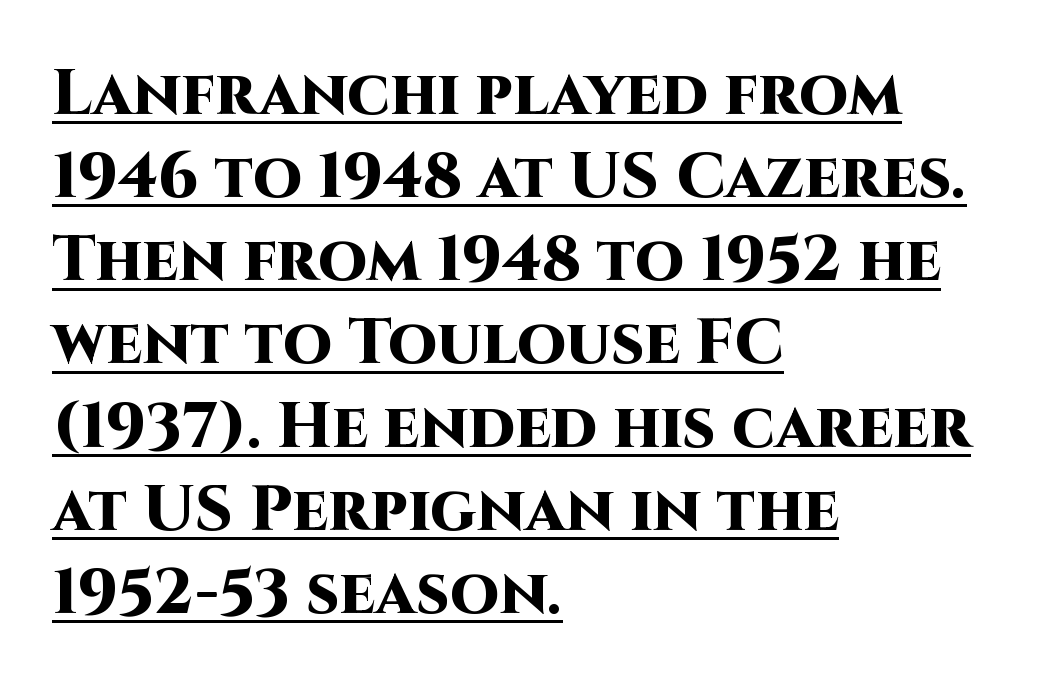
{"serif": "no", "italic": "no", "bold": "yes", "weight": "heavy", "width": "normal", "stroke_contrast": "high", "x_height": "large", "monospaced": "no", "underline": "yes", "align": "left", "line_spacing": "normal", "line_spacing_ratio": 1.32, "letter_spacing": "normal", "letter_spacing_em": 0.0, "glyph_px": 63}
